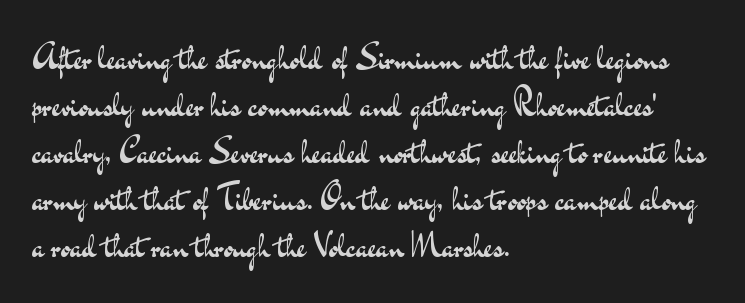
{"serif": "no", "bold": "no", "weight": "regular", "width": "wide", "stroke_contrast": "medium", "x_height": "small", "monospaced": "no", "underline": "no", "align": "left", "line_spacing": "normal", "line_spacing_ratio": 1.38, "letter_spacing": "normal", "letter_spacing_em": 0.0, "glyph_px": 34}
